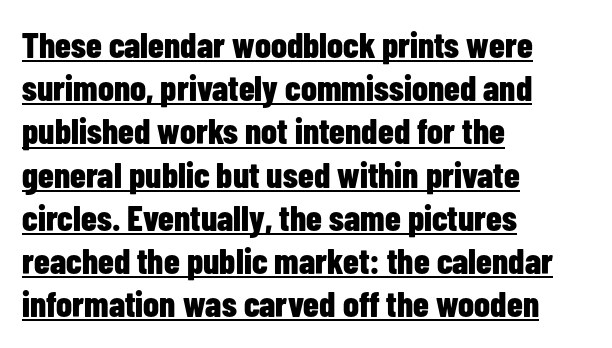
The rendering uses natural spacing where letterforms have individual widths. Default kerning and tracking; the words read as compact shapes. A classic flush-left, rag-right setting is used for this passage. Set as a true bold cut, around the 700 mark. The rendering shows plain stroke endings on the letterforms — a sans-serif design.
